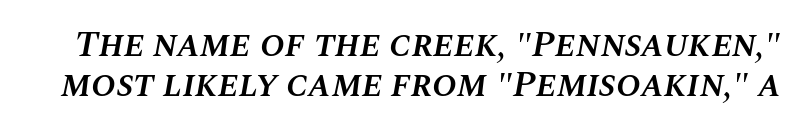
The image shows 37 px semibold type, italic (leaning right); set tight line spacing (1.09x), normal letter spacing, not underlined; medium stroke contrast and a large x-height.
